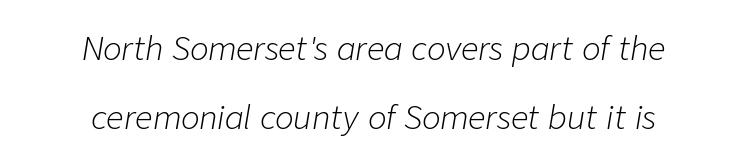
Line starts and ends both wander, symmetrically. Characters are canted at an angle relative to the baseline's perpendicular. What stands out about the letter spacing? Nothing — it is the standard amount. This rendering features lettering with no underline. Vertical stems look standard width or narrower in stroke.
